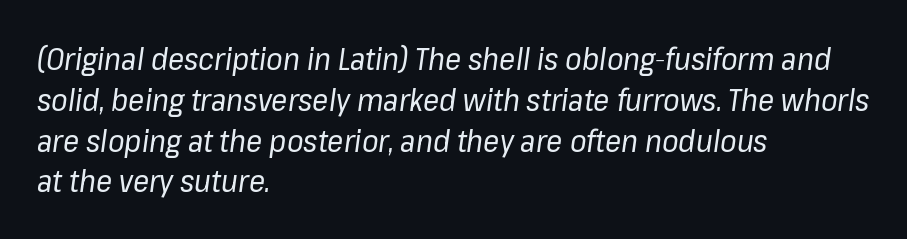
The image shows 30 px regular-weight type, italic (leaning right); set left-aligned, normal line spacing (1.36x), normal letter spacing, not underlined; low stroke contrast and a medium x-height.
